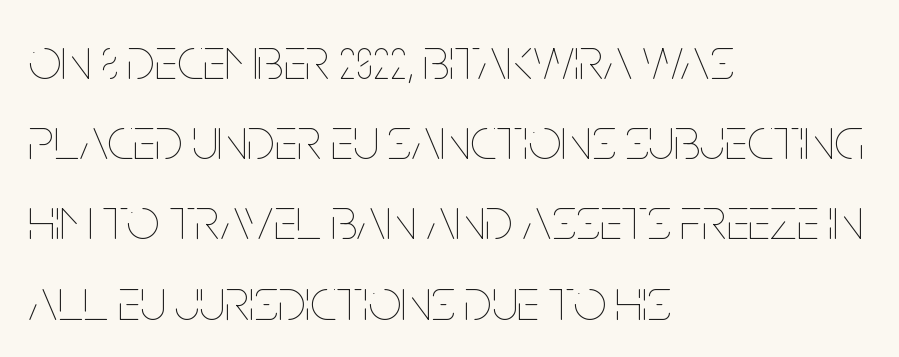
Q: Is the text bold? A: No.
Q: Is the text italic (slanted)? A: No, it is upright.
Q: Is the text underlined? A: No.
Q: How is the paragraph aligned? A: Left-aligned.
Q: Is the spacing between letters normal or unusually wide? A: Normal.
Q: Is the spacing between lines tight, normal or loose? A: Normal.
Q: Width (condensed, normal, or wide)? A: Condensed.
Q: Stroke contrast? A: Low.
Q: x-height? A: Large.
Q: Monospaced? A: No.
